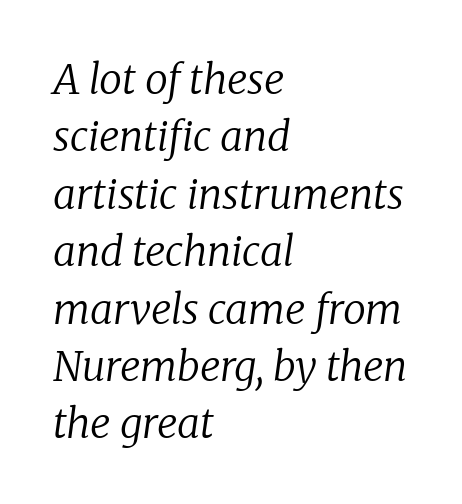
The designer left line spacing at the default. Designer's note — italics engaged. Has an underline been added? It has not. The passage shown is typeset with a serif family. Nothing heavy about these letters — not bold at all. This rendering uses left alignment, leaving the right contour irregular.
